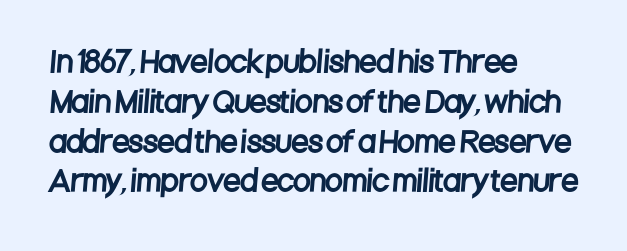
The face used here is proportionally spaced, like ordinary book or web type. The designer left line spacing at the default. A classic flush-left, rag-right setting is used for this passage. You could call the tracking neutral — neither tight nor loose. A typesetter would label this face a sans. Beneath every word, the page is bare.
